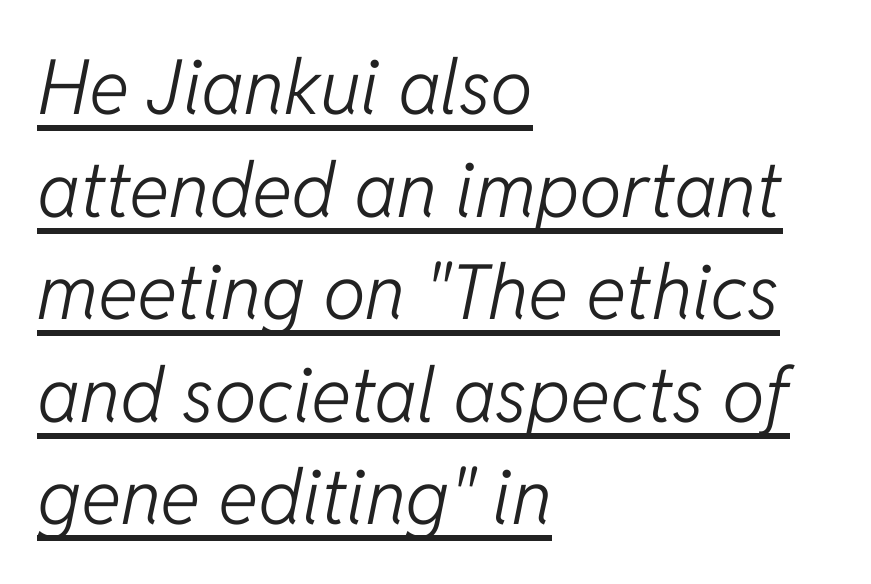
Would a proofreader flag this as italicized? Yes. If you measured baseline to baseline, you'd find a middling distance. Varying glyph widths throughout — classic text-font behaviour. Casual observation: everything's shoved over to the left. Bold? No — there's no thickening of the strokes. The passage shown is underscored from start to finish.
